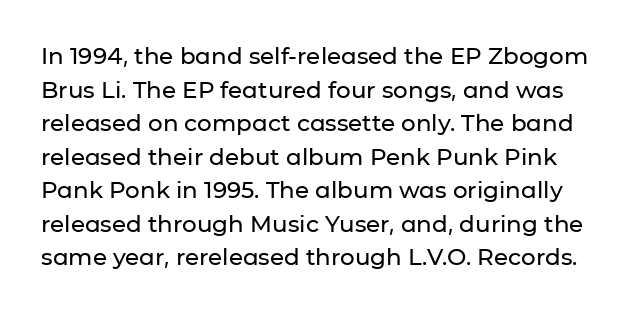
The image shows 23 px text type, upright; set normal line spacing (1.46x), normal letter spacing, not underlined.
